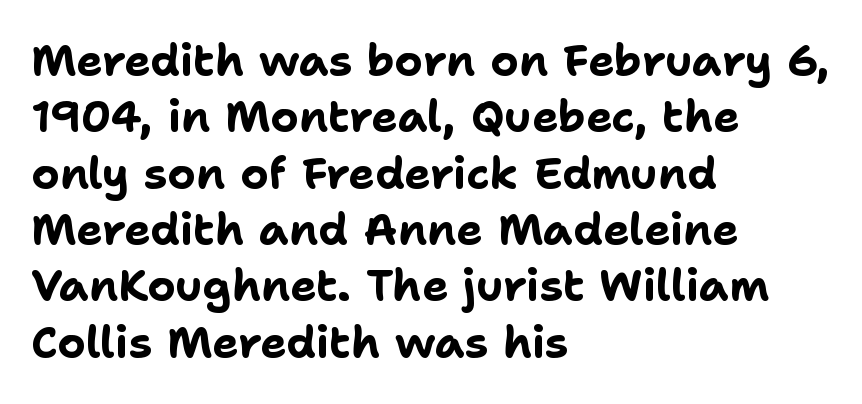
Q: Is the text bold? A: Yes.
Q: Is the text italic (slanted)? A: No, it is upright.
Q: Is the typeface a serif or a sans-serif typeface? A: Sans-serif.
Q: Is the text underlined? A: No.
Q: How is the paragraph aligned? A: Left-aligned.
Q: Is the spacing between letters normal or unusually wide? A: Normal.
Q: Is the spacing between lines tight, normal or loose? A: Normal.
Q: Width (condensed, normal, or wide)? A: Normal.
Q: Stroke contrast? A: Low.
Q: x-height? A: Medium.
Q: Monospaced? A: No.
